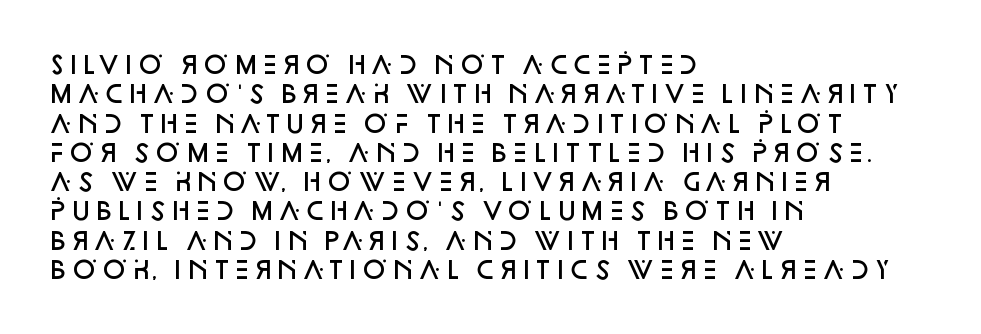
The image shows 24 px text type, upright; set left-aligned, line spacing 1.22x, normal letter spacing, not underlined.
